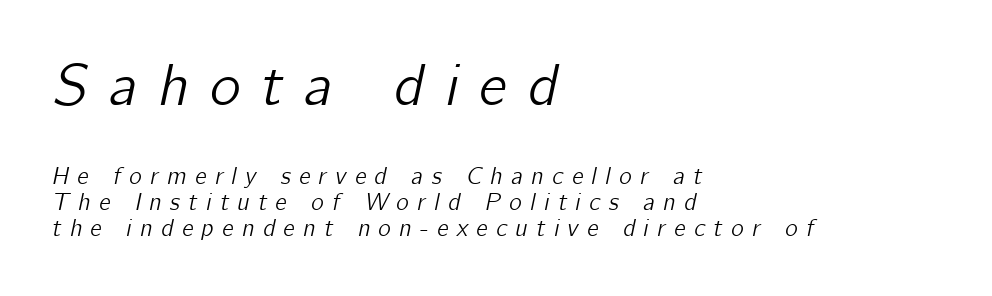
The image shows 59 px text type, italic (leaning right); set left-aligned, tight line spacing (1.08x), unusually wide letter spacing (+0.35 em), not underlined; the first (top) block is 2.46x larger; low stroke contrast and a medium x-height.
